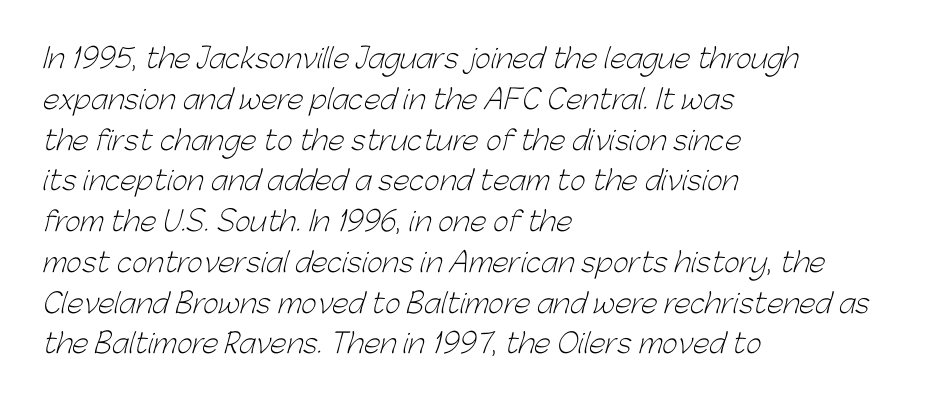
Q: Is the text bold? A: No.
Q: Is the text underlined? A: No.
Q: How is the paragraph aligned? A: Left-aligned.
Q: Is the spacing between letters normal or unusually wide? A: Normal.
Q: Is the spacing between lines tight, normal or loose? A: Normal.
